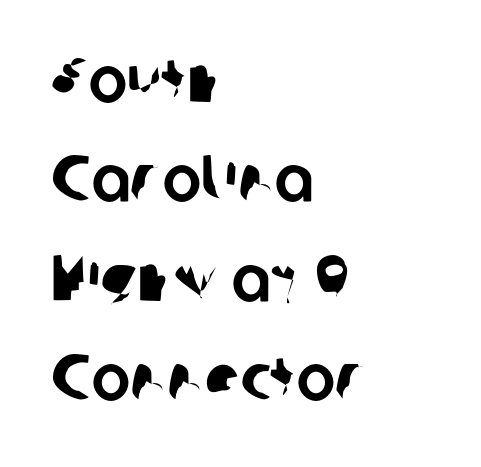
Every row of glyphs begins at an identical x-position on the left. These lines are composed in type without serifs. Varying glyph widths throughout — classic text-font behaviour. Descenders are the only things crossing below the line.
